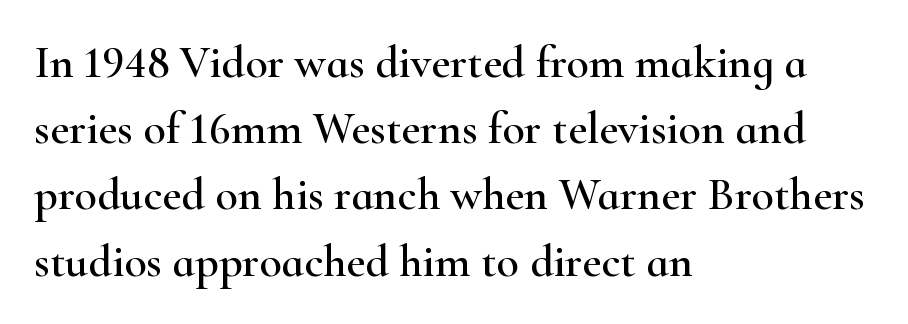
Q: Is the text italic (slanted)? A: No, it is upright.
Q: Is the typeface a serif or a sans-serif typeface? A: Serif.
Q: Is the text underlined? A: No.
Q: How is the paragraph aligned? A: Left-aligned.
Q: Is the spacing between letters normal or unusually wide? A: Normal.
Q: Is the spacing between lines tight, normal or loose? A: Normal.
Q: Width (condensed, normal, or wide)? A: Wide.
Q: Stroke contrast? A: High.
Q: x-height? A: Small.
Q: Monospaced? A: No.
